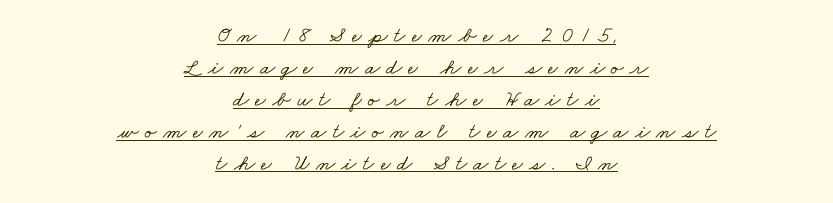
{"underline": "yes", "align": "center", "line_spacing": "normal", "line_spacing_ratio": 1.45, "letter_spacing": "wide", "letter_spacing_em": 0.29, "glyph_px": 22}
